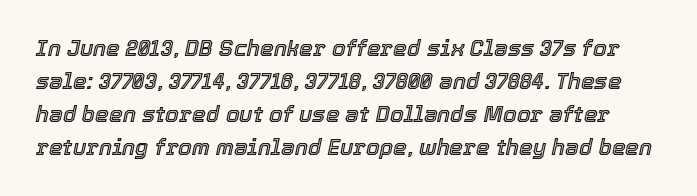
Students, observe: this is what conventionally led text looks like. Each word holds together tightly as a unit, with standard inter-letter gaps. Each row of text sits above clean, open space. The specimen reads as italic at a glance.
